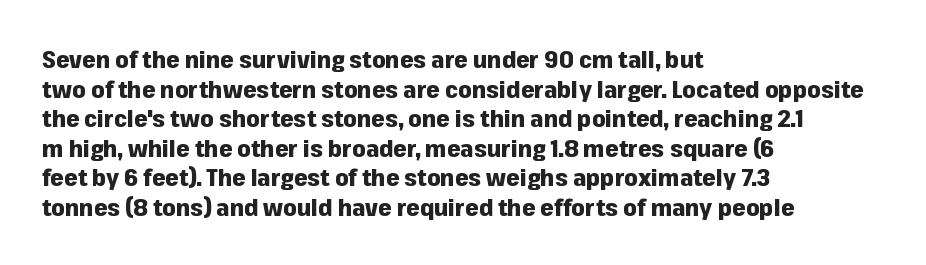
Nobody drew a line under any word here. The lettering stays uniformly vertical, giving the passage a roman look. Each word holds together tightly as a unit, with standard inter-letter gaps. A student would call this left alignment; a typographer would say flush left, rag right. Typographic density is high because the face is bold.
